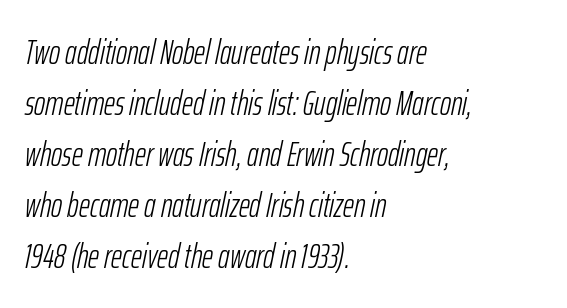
The image shows 34 px light, condensed type, italic (leaning right); set left-aligned, normal line spacing (1.5x), normal letter spacing, not underlined; low stroke contrast and a medium x-height.
